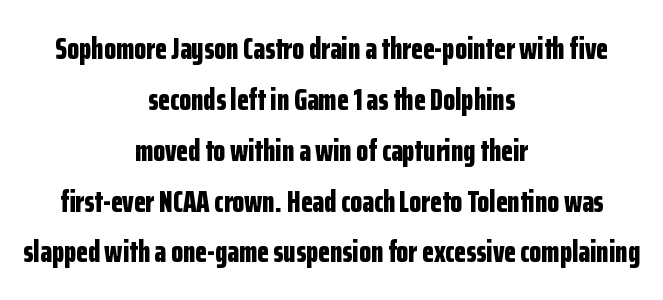
{"serif": "no", "italic": "no", "bold": "yes", "weight": "bold", "width": "condensed", "stroke_contrast": "low", "x_height": "medium", "monospaced": "no", "underline": "no", "align": "center", "line_spacing": "normal", "line_spacing_ratio": 1.64, "letter_spacing": "normal", "letter_spacing_em": 0.0, "glyph_px": 31}
